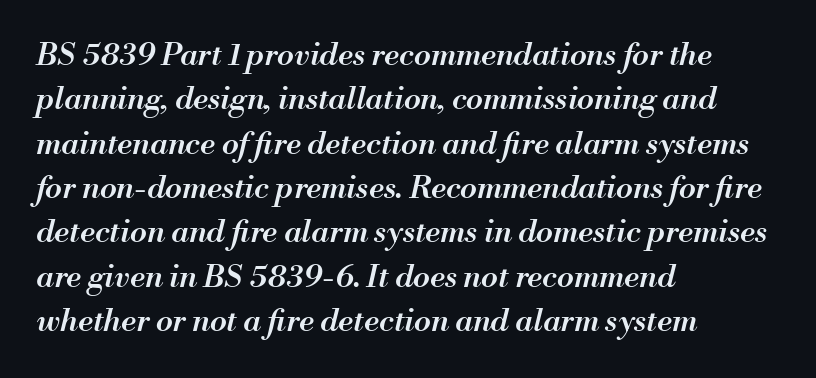
{"italic": "yes", "lean": "right", "slant_degrees": 13, "bold": "semi", "weight": "semibold", "width": "normal", "stroke_contrast": "medium", "x_height": "small", "monospaced": "no", "underline": "no", "align": "left", "line_spacing": "normal", "line_spacing_ratio": 1.43, "letter_spacing": "normal", "letter_spacing_em": 0.0, "glyph_px": 31}
